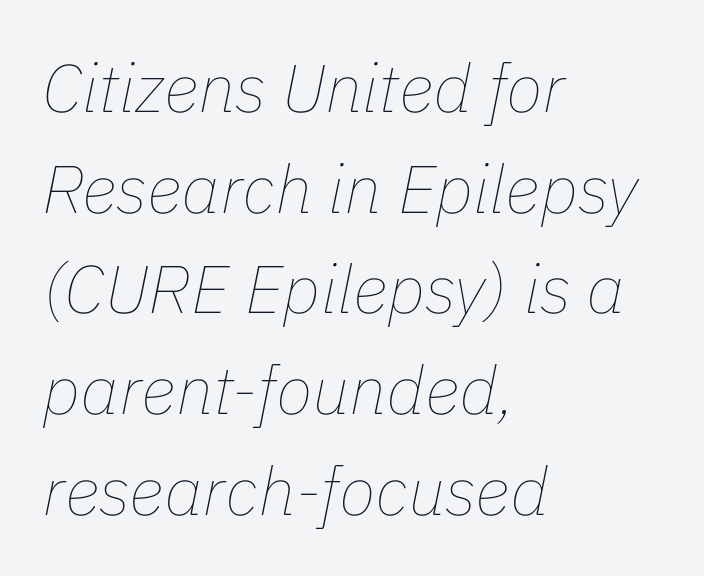
Is the letter spacing exaggerated? No — it looks like the ordinary default. Line starts are locked; line ends wander. The line-height multiplier appears to be the usual default. The axis of the letterforms is tilted away from vertical.
